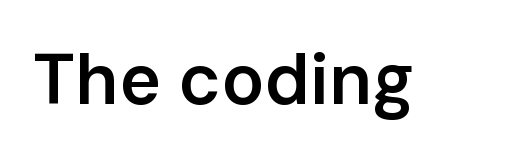
{"serif": "no", "italic": "no", "bold": "semi", "weight": "semibold", "width": "normal", "stroke_contrast": "low", "x_height": "medium", "monospaced": "no", "underline": "no", "letter_spacing": "normal", "letter_spacing_em": 0.0, "glyph_px": 71}
